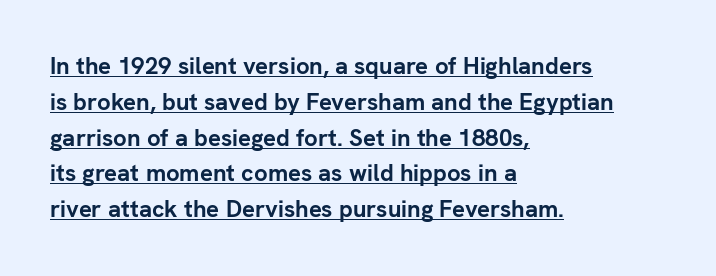
Q: Is the text bold? A: Yes.
Q: Is the text italic (slanted)? A: No, it is upright.
Q: Is the text underlined? A: Yes.
Q: How is the paragraph aligned? A: Left-aligned.
Q: Is the spacing between letters normal or unusually wide? A: Normal.
Q: Is the spacing between lines tight, normal or loose? A: Normal.
